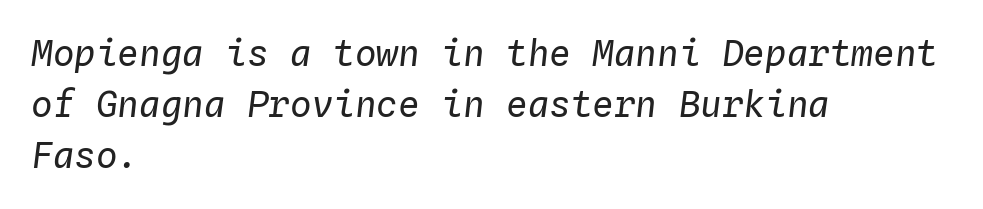
Q: Is the text bold? A: No.
Q: Is the text italic (slanted)? A: Yes, it leans right by about 4 degrees.
Q: Is the text underlined? A: No.
Q: How is the paragraph aligned? A: Left-aligned.
Q: Is the spacing between letters normal or unusually wide? A: Normal.
Q: Is the spacing between lines tight, normal or loose? A: Normal.
Q: Width (condensed, normal, or wide)? A: Normal.
Q: Stroke contrast? A: Low.
Q: x-height? A: Medium.
Q: Monospaced? A: Yes.
